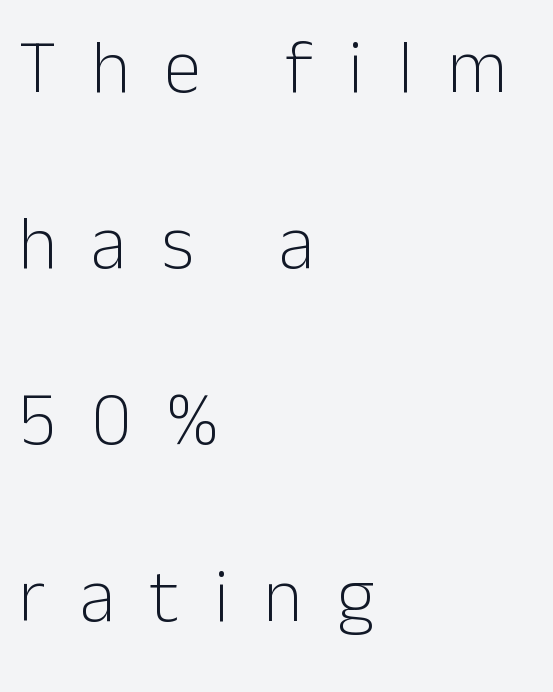
The image shows 75 px light sans-serif type, upright; set left-aligned, loose line spacing (2.35x), unusually wide letter spacing (+0.46 em), not underlined; low stroke contrast and a medium x-height.
